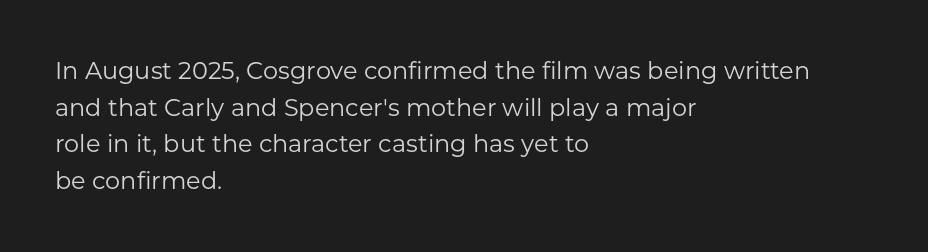
The image shows 24 px text type, upright; set left-aligned, normal line spacing (1.53x), normal letter spacing, not underlined.
